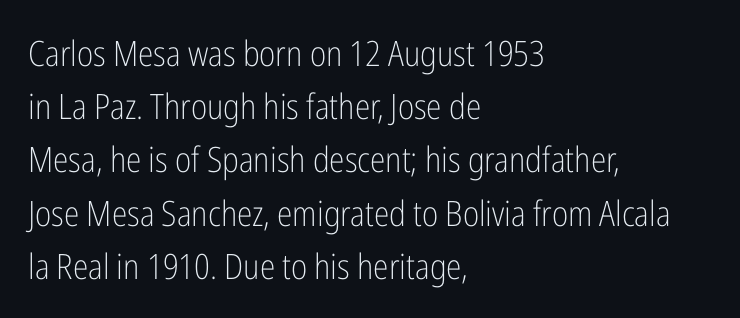
The image shows 35 px light, condensed sans-serif type, upright; set left-aligned, normal line spacing (1.52x), normal letter spacing, not underlined; low stroke contrast and a medium x-height.
